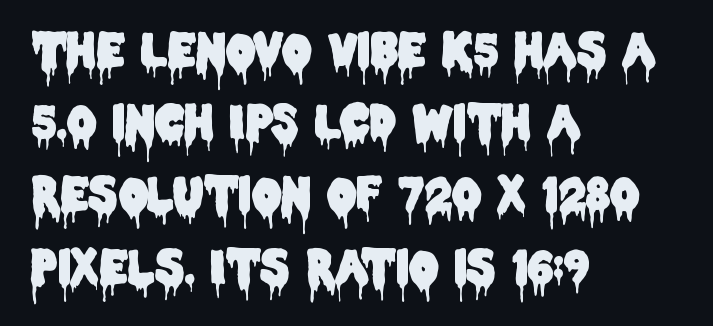
{"serif": "no", "italic": "no", "width": "condensed", "stroke_contrast": "low", "x_height": "large", "monospaced": "no", "underline": "no", "align": "left", "line_spacing": "normal", "line_spacing_ratio": 1.57, "letter_spacing": "normal", "letter_spacing_em": 0.0, "glyph_px": 46}
